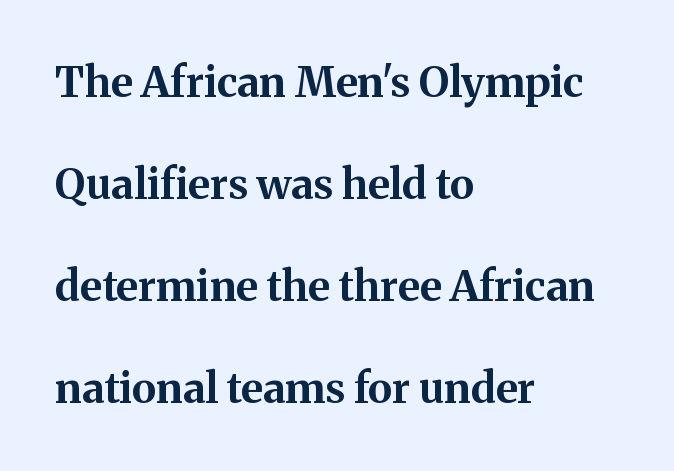
Chunky letters — that's bold for sure. These lines keep a tight, regular rhythm from letter to letter. Line beginnings align vertically; line endings do not. Compared with typical paragraphs, the rows here are farther apart. Quick note: not italic, upright. Just letters on the line, the space beneath them empty.
